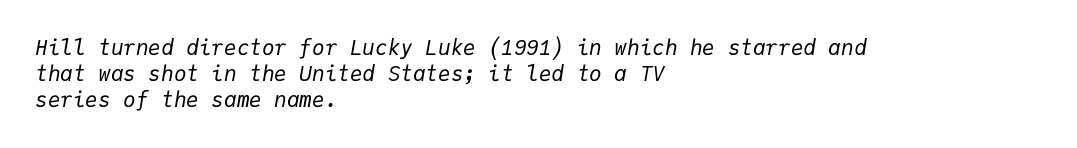
{"italic": "yes", "lean": "right", "slant_degrees": 9, "bold": "no", "underline": "no", "align": "left", "line_spacing_ratio": 1.23, "letter_spacing": "normal", "letter_spacing_em": 0.0, "glyph_px": 21}
